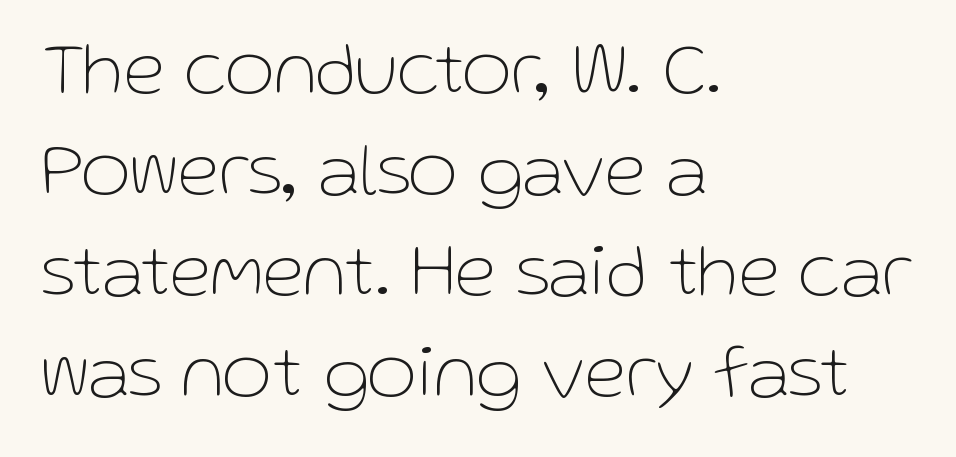
The image shows 76 px thin sans-serif type, upright; set left-aligned, normal line spacing (1.33x), normal letter spacing, not underlined; low stroke contrast and a medium x-height.
